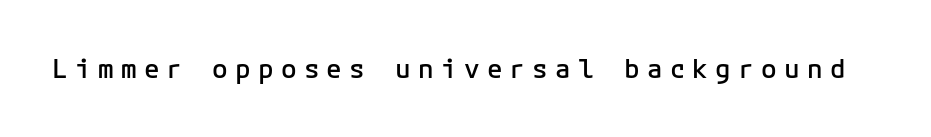
Designer's note — italics off, roman on. No word sits above an underline. Is the letter spacing exaggerated? Yes — the characters are pushed far apart. A bit beefed up — I'd call it semibold rather than bold.
